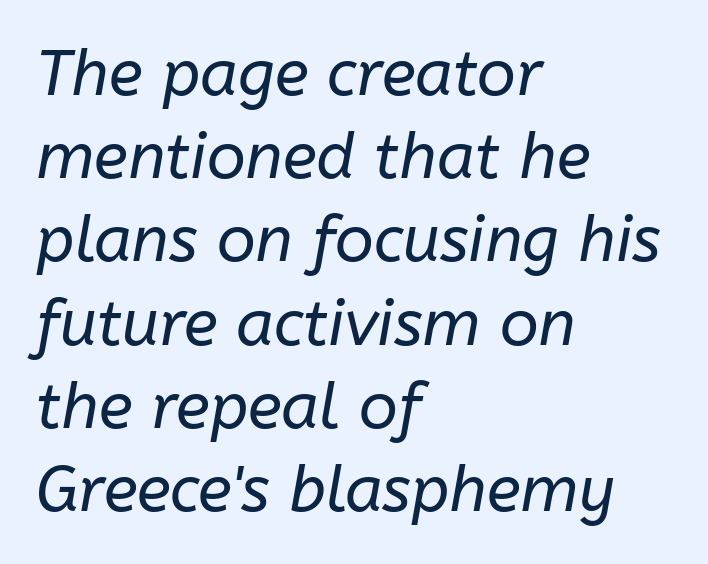
{"italic": "yes", "lean": "right", "slant_degrees": 10, "bold": "no", "weight": "regular", "width": "normal", "stroke_contrast": "low", "x_height": "medium", "monospaced": "no", "underline": "no", "align": "left", "line_spacing": "normal", "line_spacing_ratio": 1.3, "letter_spacing": "normal", "letter_spacing_em": 0.0, "glyph_px": 64}
